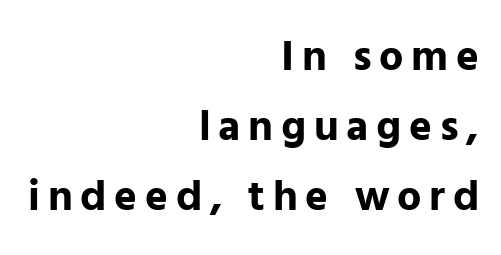
{"serif": "no", "italic": "no", "bold": "yes", "weight": "bold", "width": "normal", "stroke_contrast": "low", "x_height": "medium", "monospaced": "no", "underline": "no", "align": "right", "line_spacing": "normal", "line_spacing_ratio": 1.63, "glyph_px": 43}
